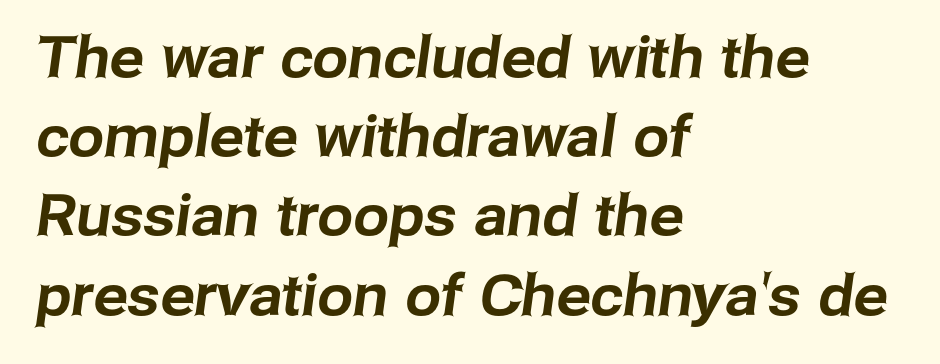
Tracking value appears to be zero — textbook default spacing. Vertical spacing — default. The type family on display is of the sans-serif kind. Note the varied advance widths — an 'i' is clearly narrower than an 'm'.
